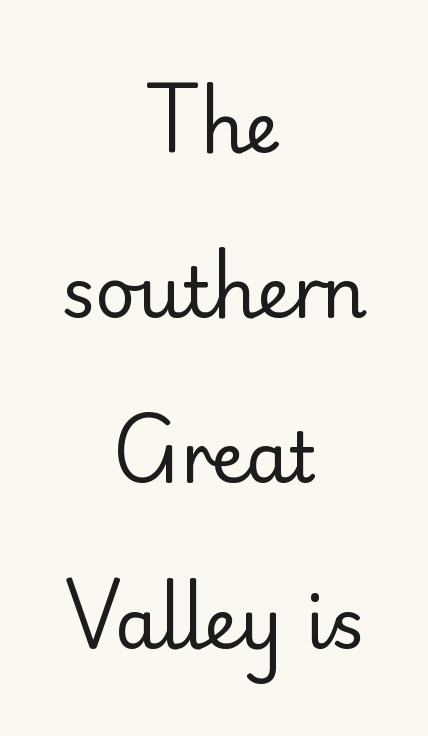
The image shows 70 px regular-weight sans-serif type, upright; set centered, loose line spacing (2.36x), normal letter spacing, not underlined; low stroke contrast and a small x-height.
